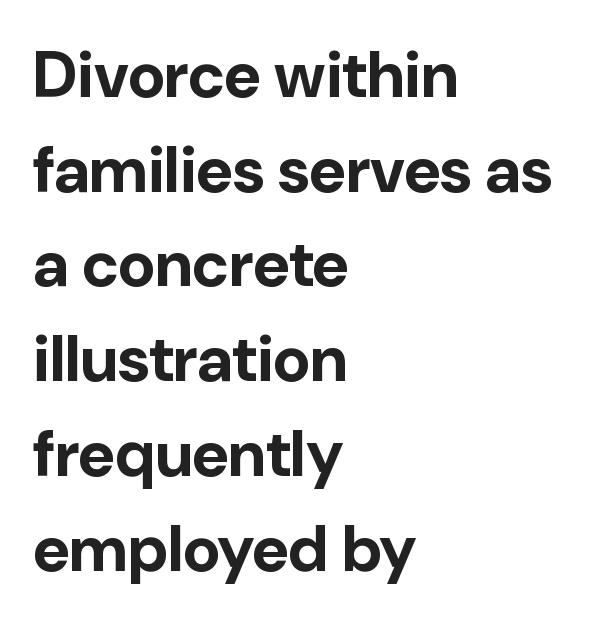
Q: Is the text bold? A: Yes.
Q: Is the text italic (slanted)? A: No, it is upright.
Q: Is the typeface a serif or a sans-serif typeface? A: Sans-serif.
Q: Is the text underlined? A: No.
Q: How is the paragraph aligned? A: Left-aligned.
Q: Is the spacing between letters normal or unusually wide? A: Normal.
Q: Is the spacing between lines tight, normal or loose? A: Normal.
Q: Width (condensed, normal, or wide)? A: Normal.
Q: Stroke contrast? A: Low.
Q: x-height? A: Medium.
Q: Monospaced? A: No.
